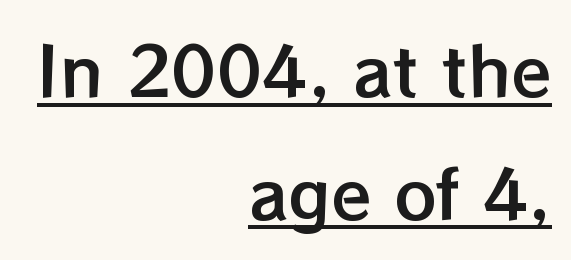
{"italic": "no", "width": "normal", "stroke_contrast": "low", "x_height": "medium", "monospaced": "no", "underline": "yes", "align": "right", "line_spacing_ratio": 1.86, "letter_spacing": "normal", "letter_spacing_em": 0.0, "glyph_px": 66}
